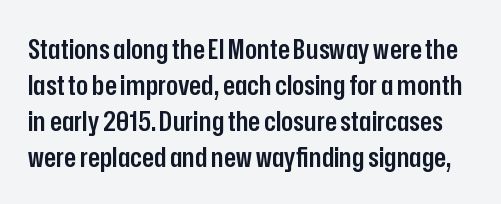
Q: Is the text bold? A: Semi-bold.
Q: Is the text italic (slanted)? A: No, it is upright.
Q: Is the typeface a serif or a sans-serif typeface? A: Sans-serif.
Q: Is the text underlined? A: No.
Q: Is the spacing between letters normal or unusually wide? A: Normal.
Q: Is the spacing between lines tight, normal or loose? A: Normal.
Q: Width (condensed, normal, or wide)? A: Condensed.
Q: Stroke contrast? A: Low.
Q: x-height? A: Medium.
Q: Monospaced? A: No.
